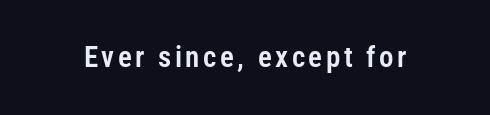
The letters advance in unequal steps, a hallmark of proportional type. Are there feet on the stems? There aren't — it's a sans. The area under the type is left untouched. Vertical strokes here are truly vertical.
